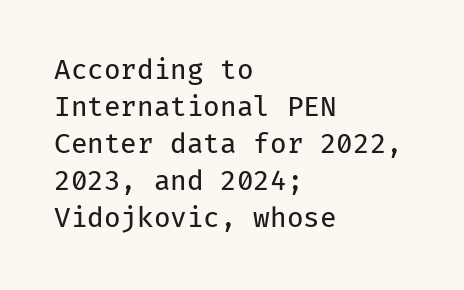
The image shows 27 px text type, upright; set left-aligned, normal line spacing (1.37x), normal letter spacing, not underlined.
